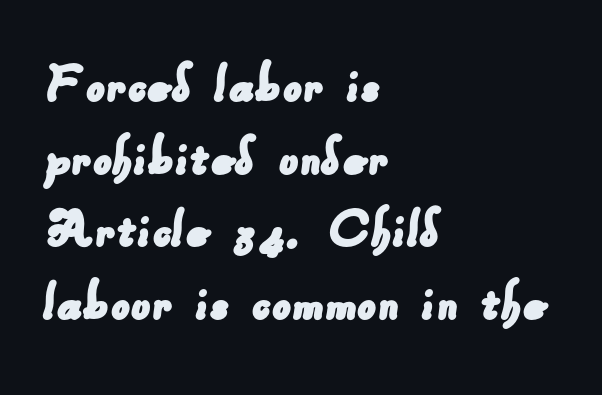
Descender tails drop into unmarked territory. Does extra space separate the letters? No, they use regular spacing. Varying glyph widths throughout — classic text-font behaviour. I'd call this a sans setting — the letters go barefoot. Layout note: lines flush left.
